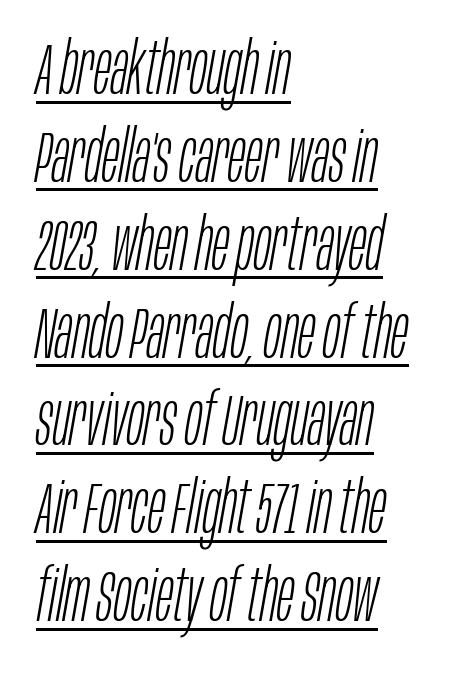
The image shows 72 px light, condensed type, italic (leaning right); set left-aligned, line spacing 1.22x, normal letter spacing, underlined; low stroke contrast and a large x-height.
